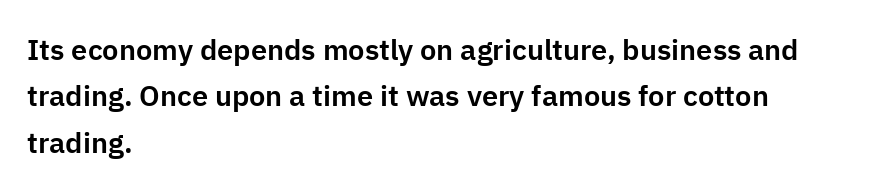
The passage shown is typed in a proportional face where columns would drift. Type style note: lacks serifs. Only glyphs here, with clear space below each row. A normal amount of white space separates one row of letters from the next.
